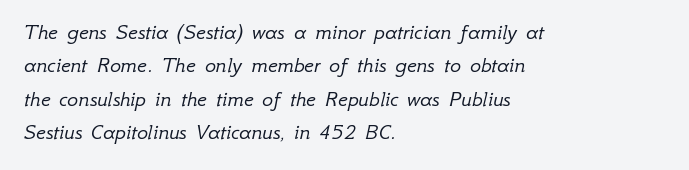
The image shows 23 px text type, italic (leaning right); set left-aligned, normal line spacing (1.45x), normal letter spacing, not underlined.
